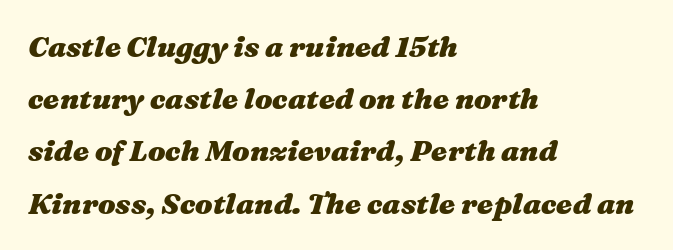
{"italic": "yes", "lean": "right", "slant_degrees": 16, "bold": "yes", "weight": "heavy", "width": "wide", "stroke_contrast": "medium", "x_height": "medium", "monospaced": "no", "underline": "no", "align": "left", "line_spacing_ratio": 1.8, "letter_spacing": "normal", "letter_spacing_em": 0.0, "glyph_px": 29}
